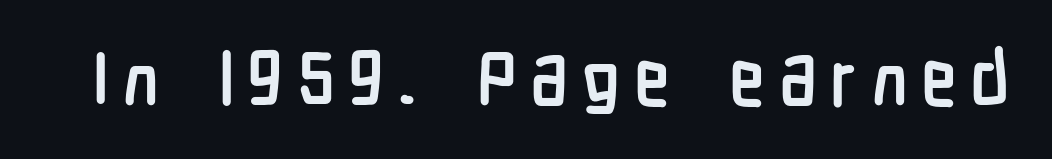
The image shows 74 px semibold, condensed sans-serif type, upright; set not underlined; low stroke contrast and a medium x-height.
